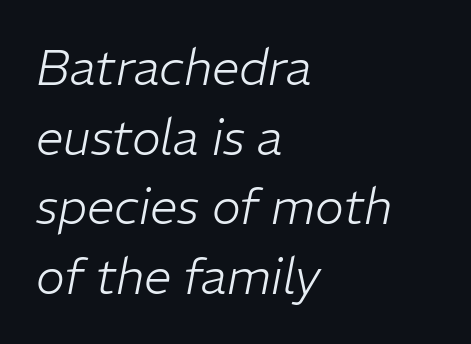
The image shows 49 px light type, italic (leaning right); set left-aligned, normal line spacing (1.42x), normal letter spacing, not underlined; low stroke contrast and a medium x-height.
